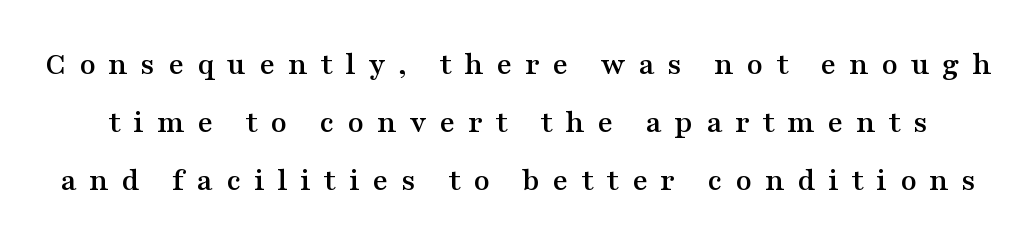
The image shows 33 px wide serif type, upright; set line spacing 1.76x, unusually wide letter spacing (+0.39 em), not underlined; medium stroke contrast and a medium x-height.
